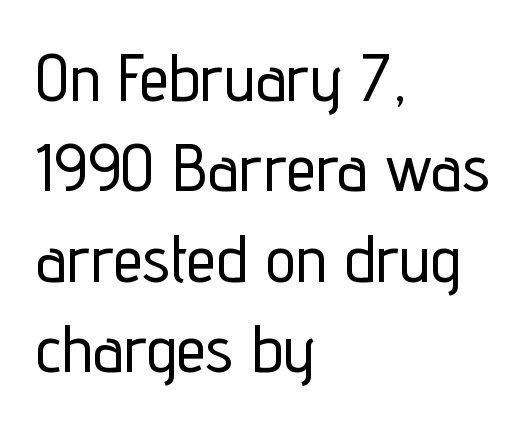
The image shows 67 px condensed sans-serif type, upright; set left-aligned, normal line spacing (1.35x), normal letter spacing, not underlined; low stroke contrast and a medium x-height.
